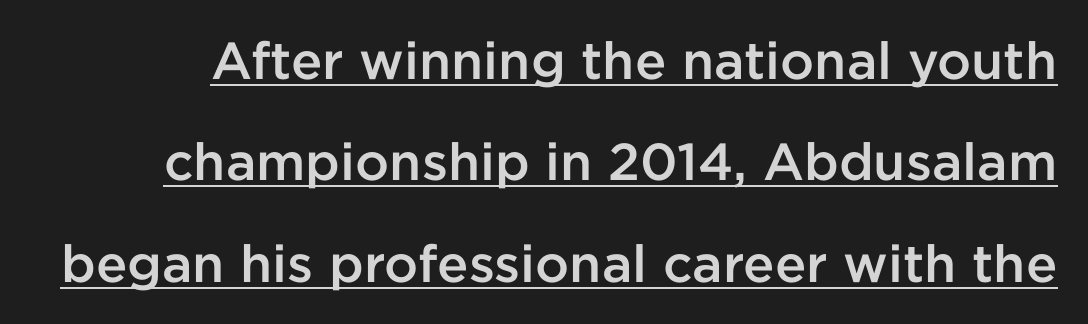
The rendering uses a semibold face; strokes are thickened but not to full bold. Short note: letters normally spaced. In designer terms, the underline attribute is active on this setting. What's the leading like? Stretched, with rows far apart. Every stem runs plumb, perpendicular to the baseline. Font category for this specimen: sans-serif.
